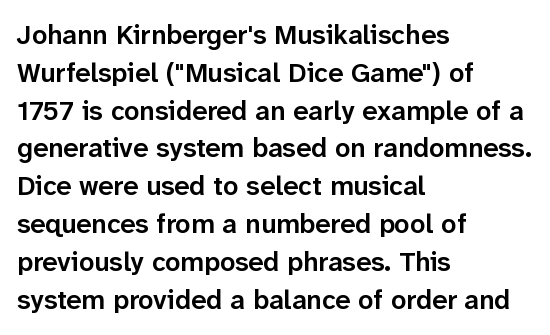
Q: Is the text bold? A: Semi-bold.
Q: Is the text italic (slanted)? A: No, it is upright.
Q: Is the text underlined? A: No.
Q: How is the paragraph aligned? A: Left-aligned.
Q: Is the spacing between letters normal or unusually wide? A: Normal.
Q: Is the spacing between lines tight, normal or loose? A: Normal.
